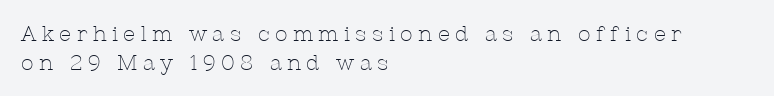
Q: Is the text bold? A: No.
Q: Is the text italic (slanted)? A: No, it is upright.
Q: Is the text underlined? A: No.
Q: How is the paragraph aligned? A: Left-aligned.
Q: Is the spacing between letters normal or unusually wide? A: Unusually wide.
Q: Is the spacing between lines tight, normal or loose? A: Normal.
